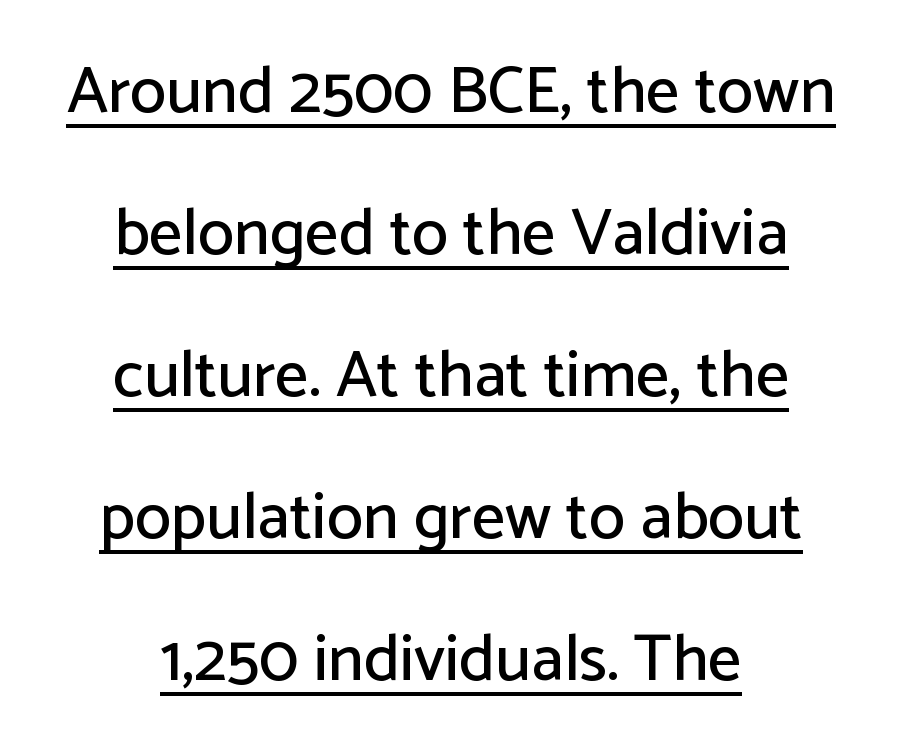
The image shows 66 px sans-serif type, upright; set centered, loose line spacing (2.15x), normal letter spacing, underlined; low stroke contrast and a medium x-height.
